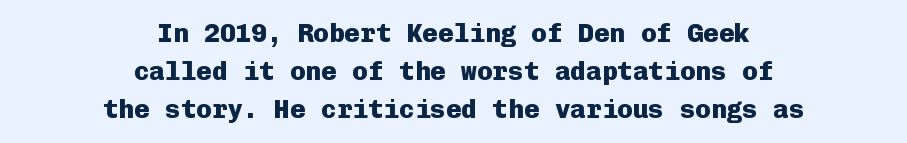
Beneath every word, the page is bare. Is the type bold? Yes — the strokes are clearly thick and heavy. Baseline-to-baseline distance is the conventional proportion of letter height. The horizontal fit of the characters is conventional and even.
